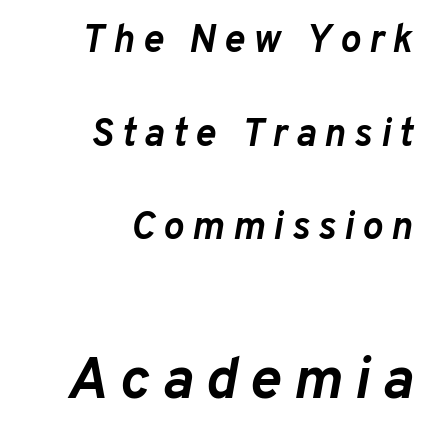
Q: Is the text bold? A: Yes.
Q: Is the text italic (slanted)? A: Yes, it leans right by about 10 degrees.
Q: Is the text underlined? A: No.
Q: How is the paragraph aligned? A: Right-aligned.
Q: Is the spacing between letters normal or unusually wide? A: Unusually wide.
Q: Is the spacing between lines tight, normal or loose? A: Loose.
Q: Which block of text is set in a larger size, the first (top) or the second (bottom)? A: The second (bottom) one.
Q: Width (condensed, normal, or wide)? A: Normal.
Q: Stroke contrast? A: Low.
Q: x-height? A: Medium.
Q: Monospaced? A: No.
